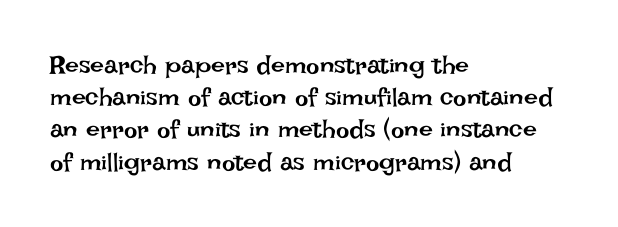
These lines keep a tight, regular rhythm from letter to letter. This sample is left-justified, so line endings fall wherever the words run out. The space between consecutive lines is moderate. Do the letters lean? They stand straight. The passage shown is not underscored anywhere. Stems and bowls with no extra thickness — not bold.
